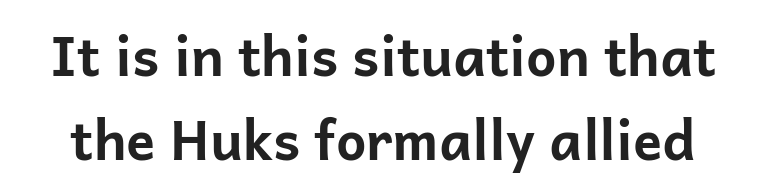
Q: Is the text bold? A: Yes.
Q: Is the text italic (slanted)? A: No, it is upright.
Q: Is the typeface a serif or a sans-serif typeface? A: Sans-serif.
Q: Is the text underlined? A: No.
Q: Is the spacing between letters normal or unusually wide? A: Normal.
Q: Is the spacing between lines tight, normal or loose? A: Normal.
Q: Width (condensed, normal, or wide)? A: Normal.
Q: Stroke contrast? A: Low.
Q: x-height? A: Medium.
Q: Monospaced? A: No.
